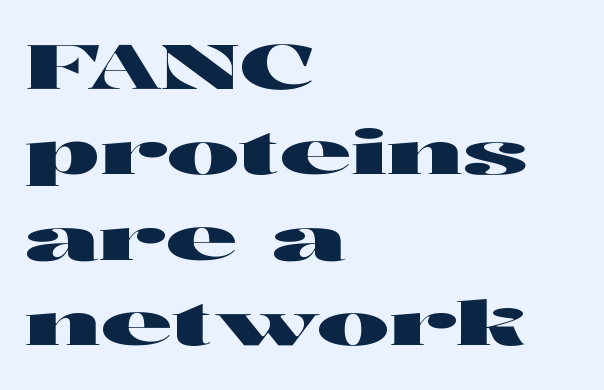
Decoration check: the copy has no underline. Examine the stroke ends and you'll find no serifs. The compositor pushed each line to the left boundary. Nobody touched the tracking dial on this one. Leading matches the norm, producing a regular column.
